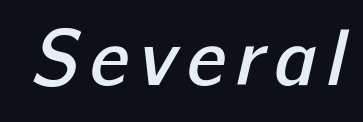
Q: Is the text bold? A: Semi-bold.
Q: Is the typeface a serif or a sans-serif typeface? A: Sans-serif.
Q: Is the text underlined? A: No.
Q: Width (condensed, normal, or wide)? A: Normal.
Q: Stroke contrast? A: Low.
Q: x-height? A: Medium.
Q: Monospaced? A: No.
